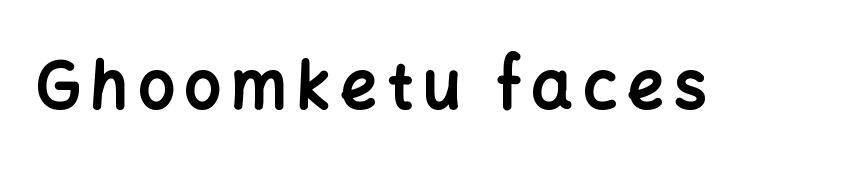
Q: Is the text bold? A: Yes.
Q: Is the text italic (slanted)? A: No, it is upright.
Q: Is the typeface a serif or a sans-serif typeface? A: Sans-serif.
Q: Is the text underlined? A: No.
Q: Width (condensed, normal, or wide)? A: Normal.
Q: Stroke contrast? A: Low.
Q: x-height? A: Medium.
Q: Monospaced? A: No.
